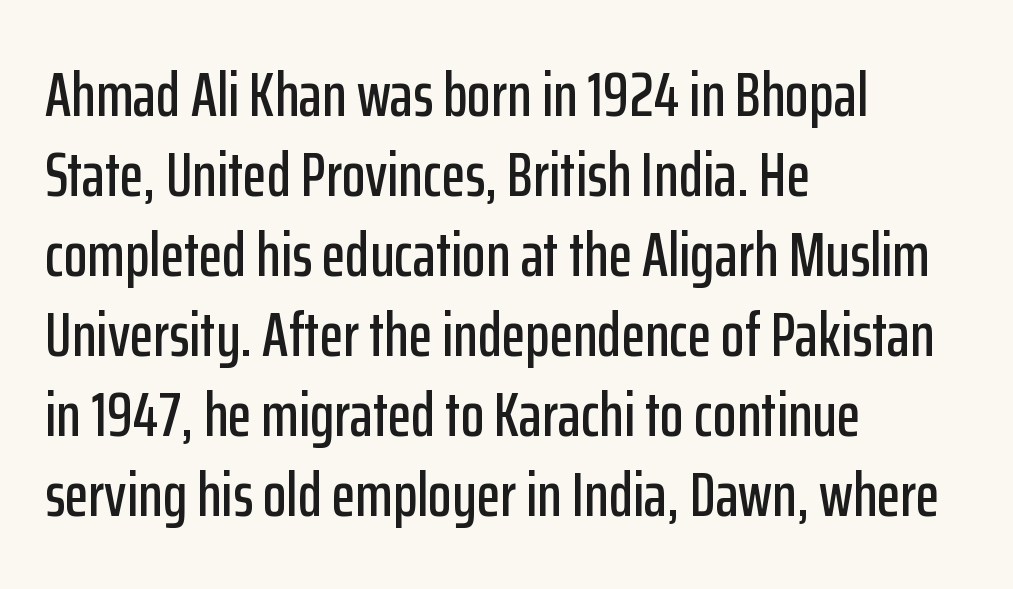
{"serif": "no", "italic": "no", "width": "condensed", "stroke_contrast": "low", "x_height": "medium", "monospaced": "no", "underline": "no", "align": "left", "line_spacing": "normal", "line_spacing_ratio": 1.29, "letter_spacing": "normal", "letter_spacing_em": 0.0, "glyph_px": 62}
